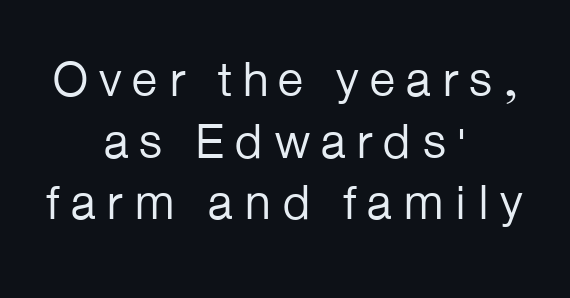
Q: Is the text bold? A: No.
Q: Is the text italic (slanted)? A: No, it is upright.
Q: Is the typeface a serif or a sans-serif typeface? A: Sans-serif.
Q: Is the text underlined? A: No.
Q: How is the paragraph aligned? A: Centered.
Q: Is the spacing between lines tight, normal or loose? A: Normal.
Q: Width (condensed, normal, or wide)? A: Normal.
Q: Stroke contrast? A: Low.
Q: x-height? A: Medium.
Q: Monospaced? A: No.
